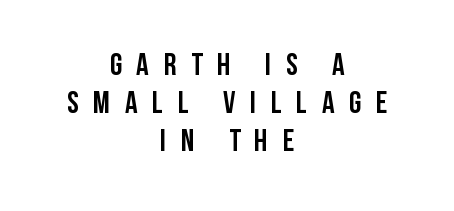
The image shows 31 px semibold, condensed sans-serif type, upright; set centered, line spacing 1.23x, unusually wide letter spacing (+0.48 em), not underlined; low stroke contrast and a large x-height.
